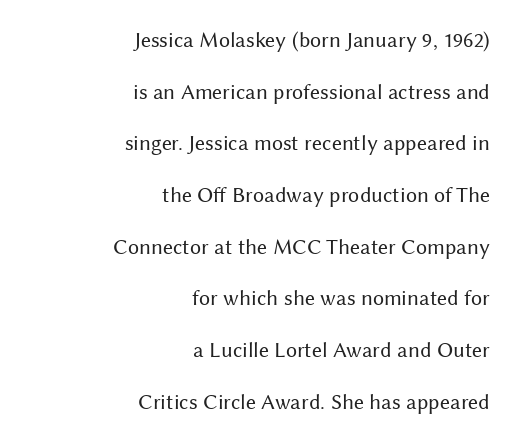
Notice how the passage keeps a crisp vertical edge on the right only. The face used here is rendered with its standard letterfit. The letterforms sit at book weight or below. Italic? Not at all — the glyphs are vertical.
